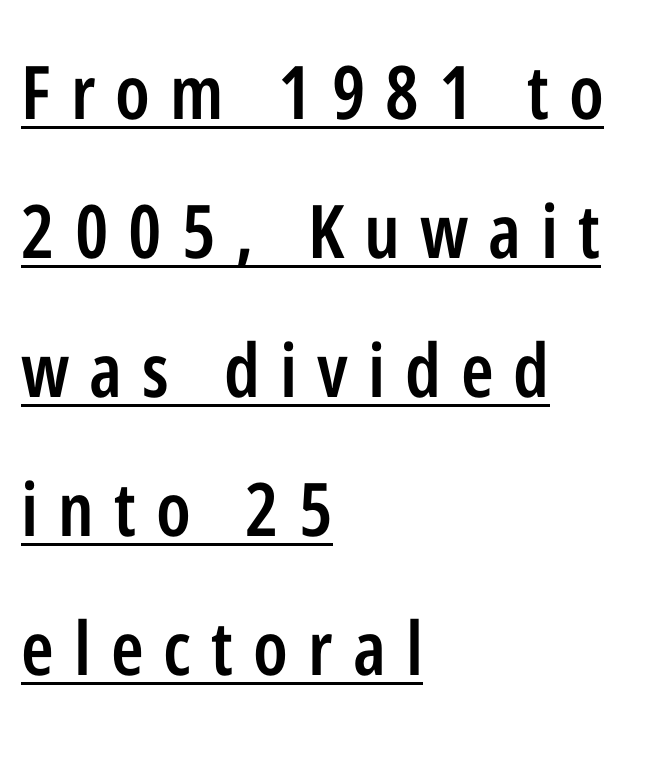
Q: Is the text bold? A: Semi-bold.
Q: Is the text italic (slanted)? A: No, it is upright.
Q: Is the typeface a serif or a sans-serif typeface? A: Sans-serif.
Q: Is the text underlined? A: Yes.
Q: How is the paragraph aligned? A: Left-aligned.
Q: Is the spacing between letters normal or unusually wide? A: Unusually wide.
Q: Width (condensed, normal, or wide)? A: Condensed.
Q: Stroke contrast? A: Low.
Q: x-height? A: Medium.
Q: Monospaced? A: No.
